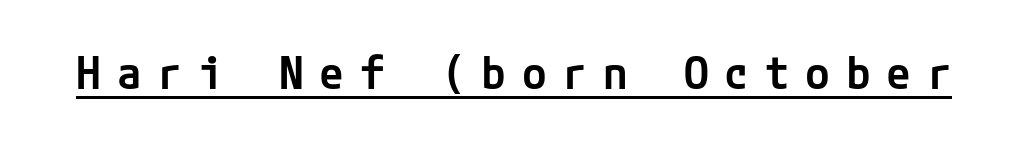
The characters display no serif detailing; their extremities are plain. This is moderately heavy type, rendered in semibold. A continuous stroke trails under the words, as in a hyperlink. Here the glyphs are tracked loosely, breaking word shapes into spaced letters. Ordinary non-slanted type is in use.
